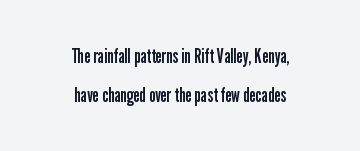
The image shows 20 px text type, upright; set centered, loose line spacing (1.96x), normal letter spacing, not underlined.
